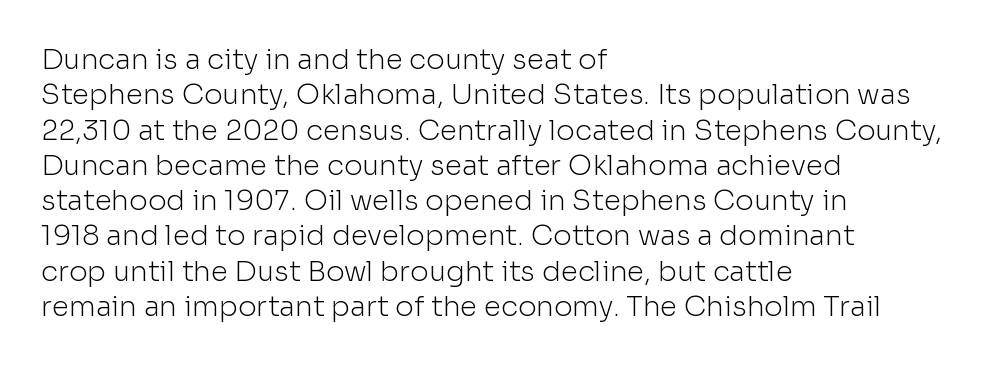
Q: Is the text bold? A: No.
Q: Is the text italic (slanted)? A: No, it is upright.
Q: Is the typeface a serif or a sans-serif typeface? A: Sans-serif.
Q: Is the text underlined? A: No.
Q: How is the paragraph aligned? A: Left-aligned.
Q: Is the spacing between letters normal or unusually wide? A: Normal.
Q: Is the spacing between lines tight, normal or loose? A: Normal.
Q: Width (condensed, normal, or wide)? A: Normal.
Q: Stroke contrast? A: Low.
Q: x-height? A: Medium.
Q: Monospaced? A: No.
